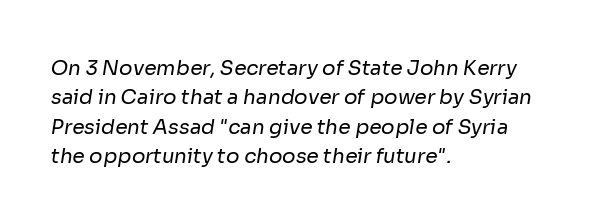
Q: Is the text bold? A: No.
Q: Is the text underlined? A: No.
Q: How is the paragraph aligned? A: Left-aligned.
Q: Is the spacing between letters normal or unusually wide? A: Normal.
Q: Is the spacing between lines tight, normal or loose? A: Normal.
